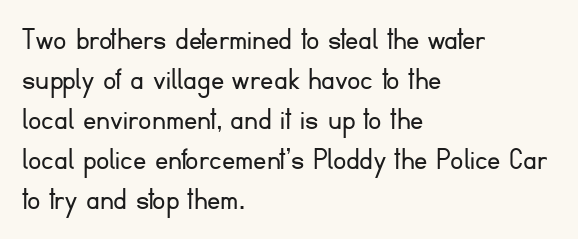
{"serif": "no", "italic": "no", "bold": "no", "weight": "light", "width": "normal", "stroke_contrast": "low", "x_height": "small", "monospaced": "no", "underline": "no", "align": "left", "line_spacing_ratio": 1.21, "letter_spacing": "normal", "letter_spacing_em": 0.0, "glyph_px": 33}
